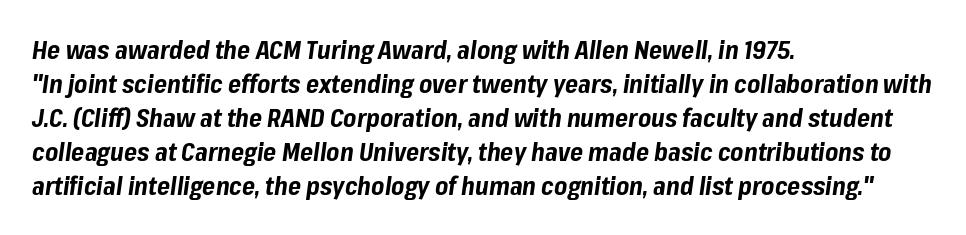
The image shows 25 px bold type, italic (leaning right); set left-aligned, normal line spacing (1.36x), normal letter spacing, not underlined.
